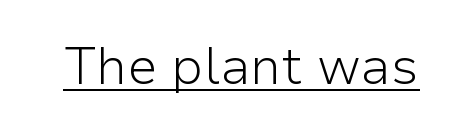
Does the lettering tilt? It doesn't — this is upright. Bold? No — there's no thickening of the strokes. Each letter keeps its own natural width here, so spacing adapts to shape. Look at the tracking — it's just the regular setting, nothing added.
